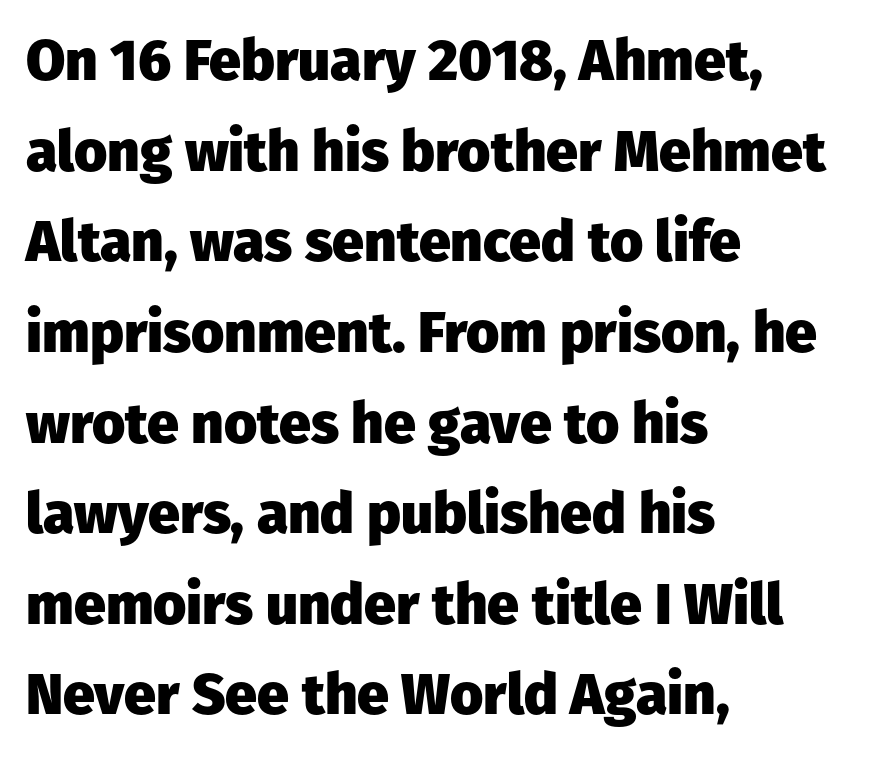
Q: Is the text bold? A: Yes.
Q: Is the text italic (slanted)? A: No, it is upright.
Q: Is the typeface a serif or a sans-serif typeface? A: Sans-serif.
Q: Is the text underlined? A: No.
Q: How is the paragraph aligned? A: Left-aligned.
Q: Is the spacing between letters normal or unusually wide? A: Normal.
Q: Is the spacing between lines tight, normal or loose? A: Normal.
Q: Width (condensed, normal, or wide)? A: Normal.
Q: Stroke contrast? A: Low.
Q: x-height? A: Medium.
Q: Monospaced? A: No.
